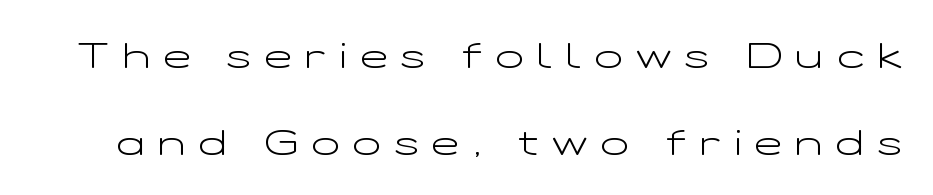
The image shows 37 px light, wide sans-serif type, upright; set loose line spacing (2.35x), unusually wide letter spacing (+0.37 em), not underlined; low stroke contrast and a medium x-height.
